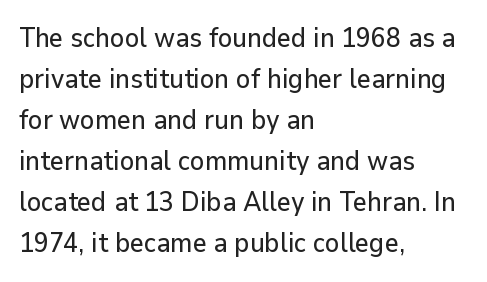
Underlining? Definitely not there. The passage shown stacks its lines at a standard gap. Tall strokes in this sample are plumb rather than angled. Is the block centered? No — it sits flush against the left margin.
